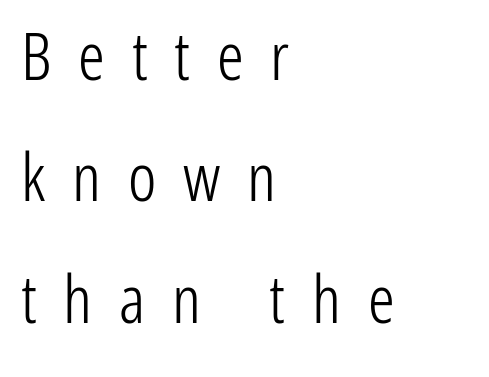
The image shows 67 px light, condensed sans-serif type, upright; set left-aligned, line spacing 1.81x, unusually wide letter spacing (+0.4 em), not underlined; low stroke contrast and a medium x-height.
